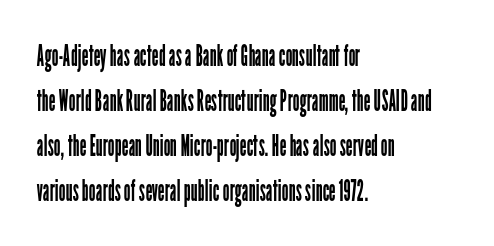
{"serif": "no", "italic": "no", "bold": "no", "weight": "regular", "width": "condensed", "stroke_contrast": "low", "x_height": "medium", "monospaced": "no", "underline": "no", "align": "left", "line_spacing": "normal", "line_spacing_ratio": 1.5, "letter_spacing": "normal", "letter_spacing_em": 0.0, "glyph_px": 30}
